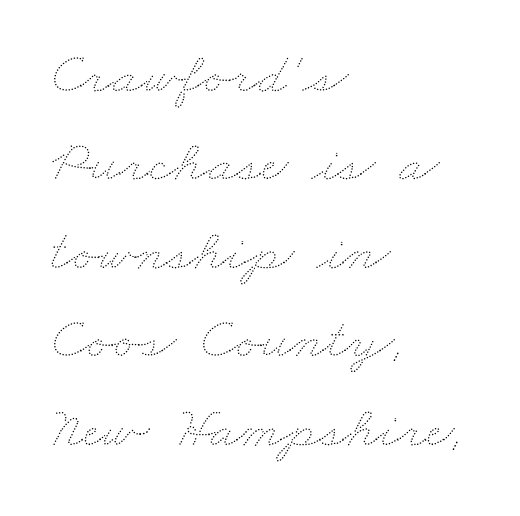
{"bold": "no", "weight": "thin", "width": "wide", "stroke_contrast": "medium", "x_height": "small", "monospaced": "no", "underline": "no", "align": "left", "line_spacing": "normal", "line_spacing_ratio": 1.5, "letter_spacing": "normal", "letter_spacing_em": 0.0, "glyph_px": 59}
